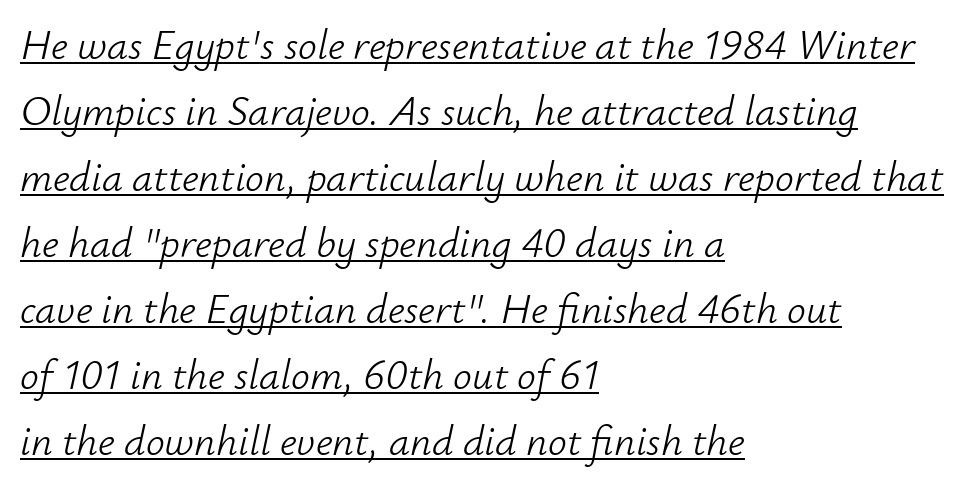
{"italic": "yes", "lean": "right", "slant_degrees": 12, "bold": "no", "weight": "light", "width": "normal", "stroke_contrast": "low", "x_height": "small", "monospaced": "no", "underline": "yes", "align": "left", "line_spacing": "normal", "line_spacing_ratio": 1.57, "letter_spacing": "normal", "letter_spacing_em": 0.0, "glyph_px": 42}
